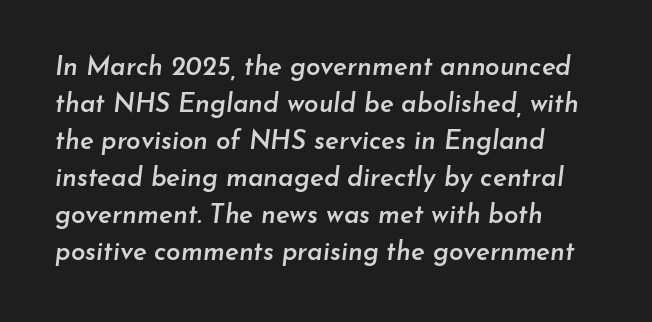
The image shows 26 px text type, italic (leaning right); set normal line spacing (1.42x), normal letter spacing, not underlined.
